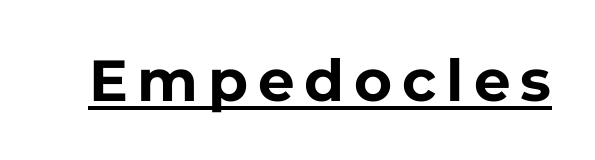
{"serif": "no", "italic": "no", "bold": "yes", "weight": "bold", "width": "normal", "stroke_contrast": "low", "x_height": "medium", "monospaced": "no", "underline": "yes", "glyph_px": 58}
